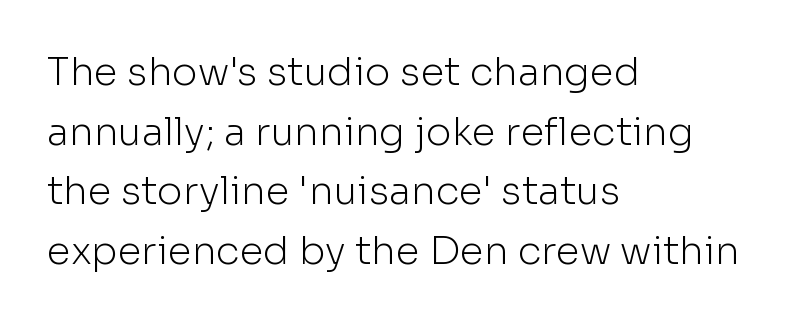
The image shows 39 px light sans-serif type, upright; set left-aligned, normal line spacing (1.53x), normal letter spacing, not underlined; low stroke contrast and a medium x-height.
